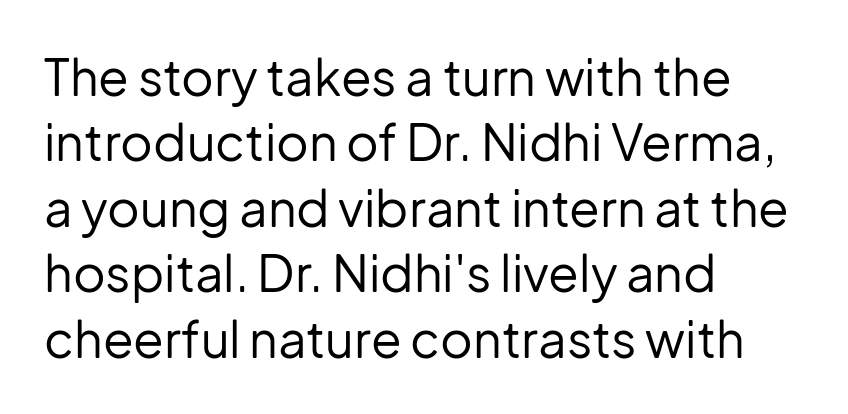
{"serif": "no", "italic": "no", "bold": "no", "weight": "regular", "width": "normal", "stroke_contrast": "low", "x_height": "medium", "monospaced": "no", "underline": "no", "align": "left", "line_spacing": "normal", "line_spacing_ratio": 1.31, "letter_spacing": "normal", "letter_spacing_em": 0.0, "glyph_px": 50}
